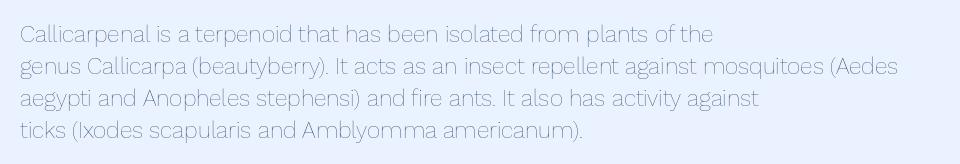
{"italic": "no", "bold": "no", "underline": "no", "align": "left", "line_spacing": "normal", "line_spacing_ratio": 1.39, "letter_spacing": "normal", "letter_spacing_em": 0.0, "glyph_px": 23}
